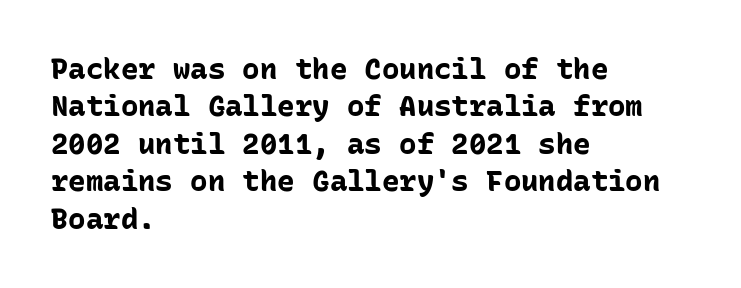
Q: Is the text bold? A: Yes.
Q: Is the text italic (slanted)? A: No, it is upright.
Q: Is the typeface a serif or a sans-serif typeface? A: Sans-serif.
Q: Is the text underlined? A: No.
Q: How is the paragraph aligned? A: Left-aligned.
Q: Is the spacing between letters normal or unusually wide? A: Normal.
Q: Is the spacing between lines tight, normal or loose? A: Normal.
Q: Width (condensed, normal, or wide)? A: Normal.
Q: Stroke contrast? A: Low.
Q: x-height? A: Medium.
Q: Monospaced? A: Yes.
